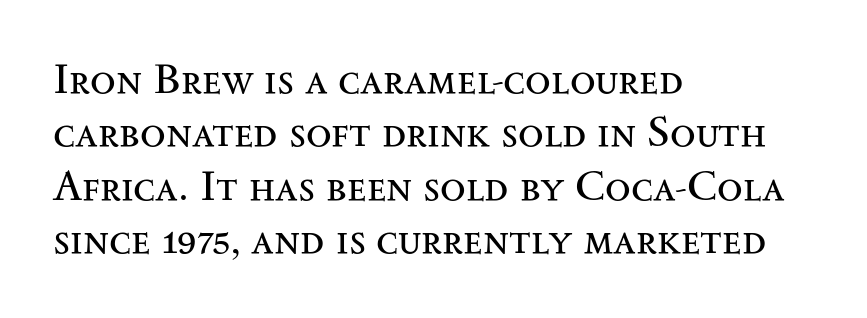
{"serif": "yes", "italic": "no", "bold": "no", "weight": "regular", "width": "wide", "stroke_contrast": "medium", "x_height": "small", "monospaced": "no", "underline": "no", "align": "left", "line_spacing": "normal", "line_spacing_ratio": 1.27, "letter_spacing": "normal", "letter_spacing_em": 0.0, "glyph_px": 42}
